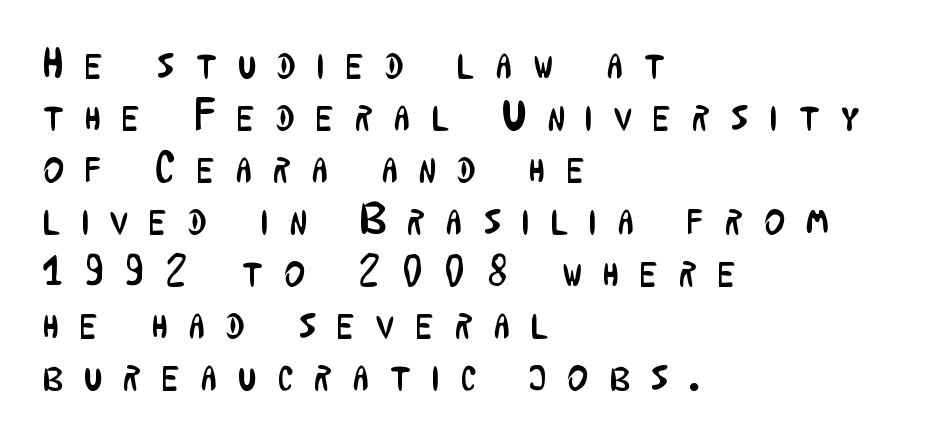
{"serif": "no", "italic": "no", "bold": "no", "weight": "regular", "width": "condensed", "stroke_contrast": "low", "x_height": "medium", "monospaced": "no", "underline": "no", "align": "left", "line_spacing_ratio": 1.18, "letter_spacing": "wide", "letter_spacing_em": 0.49, "glyph_px": 44}
